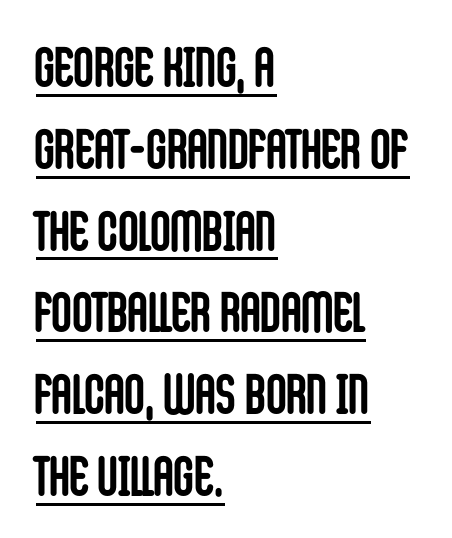
The glyphs are accompanied by a horizontal stroke just below them. Vertically, the passage feels balanced, rows spaced as you'd expect. As a designer I'd log this as weight 700, bold. A typesetter would mark this as roman, not italic. A typesetter would call this zero additional tracking.
